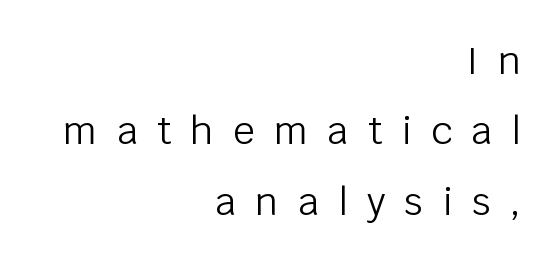
{"serif": "no", "italic": "no", "bold": "no", "weight": "light", "width": "normal", "stroke_contrast": "low", "x_height": "large", "monospaced": "no", "underline": "no", "align": "right", "line_spacing_ratio": 1.85, "letter_spacing": "wide", "letter_spacing_em": 0.5, "glyph_px": 38}
